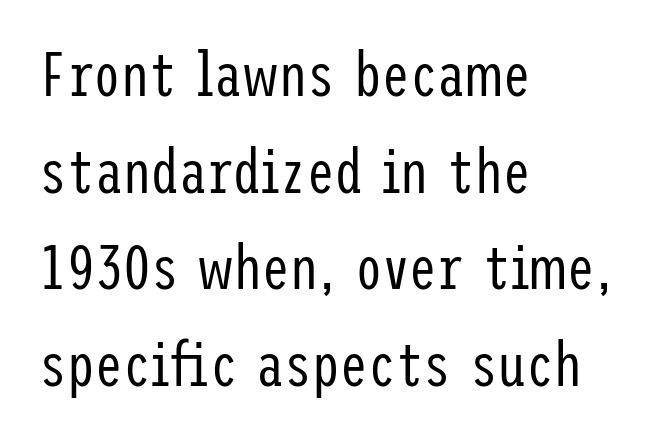
The image shows 62 px regular-weight, condensed sans-serif type, upright; set left-aligned, normal line spacing (1.56x), normal letter spacing, not underlined; low stroke contrast and a medium x-height.
